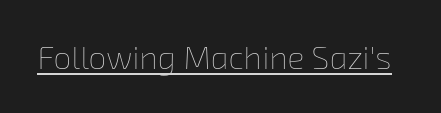
Q: Is the text bold? A: No.
Q: Is the text underlined? A: Yes.
Q: Is the spacing between letters normal or unusually wide? A: Normal.
Q: Width (condensed, normal, or wide)? A: Normal.
Q: Stroke contrast? A: Low.
Q: x-height? A: Medium.
Q: Monospaced? A: No.
